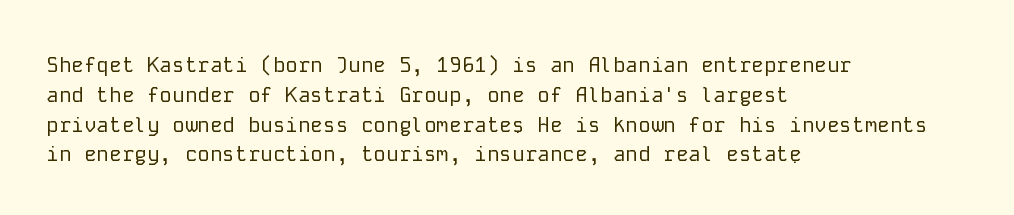
Quick note: interline space is typical. Nothing unusual about the tracking: characters are spaced as the font intends. Unmarked baselines from the first word to the last. No italicization has been applied; the sample stays upright.
